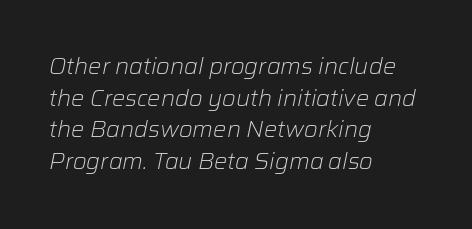
The image shows 22 px text type, italic (leaning right); set left-aligned, normal line spacing (1.44x), normal letter spacing, not underlined.
